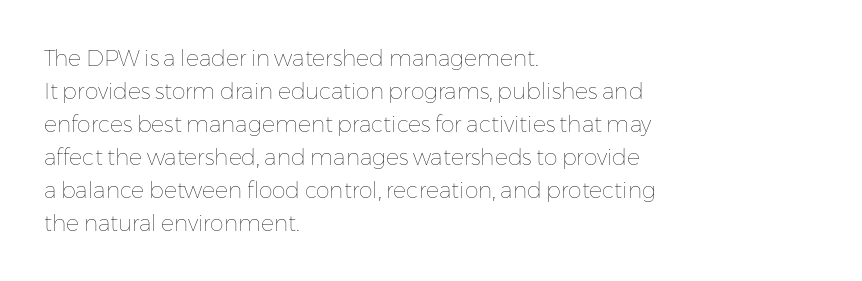
In terms of leading, this rendering sits right in the middle. Quick note: not italic, upright. Stems here are at most as thick as an everyday book face. Letter spacing: default.
